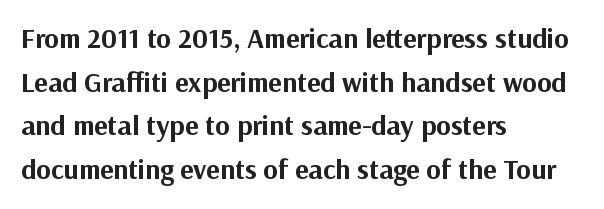
{"serif": "no", "italic": "no", "bold": "yes", "weight": "bold", "width": "normal", "stroke_contrast": "medium", "x_height": "medium", "monospaced": "no", "underline": "no", "align": "left", "line_spacing": "normal", "line_spacing_ratio": 1.56, "letter_spacing": "normal", "letter_spacing_em": 0.0, "glyph_px": 28}
